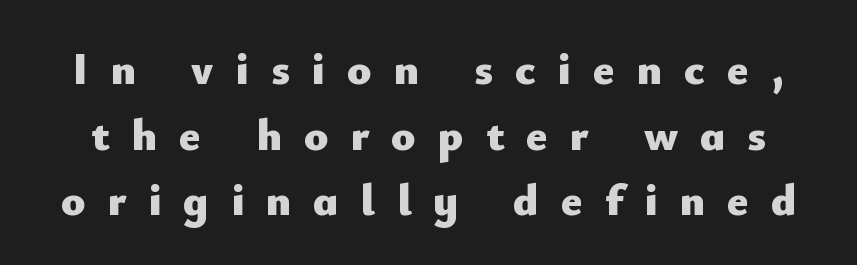
Q: Is the text bold? A: Yes.
Q: Is the text italic (slanted)? A: No, it is upright.
Q: Is the typeface a serif or a sans-serif typeface? A: Sans-serif.
Q: Is the text underlined? A: No.
Q: Is the spacing between letters normal or unusually wide? A: Unusually wide.
Q: Is the spacing between lines tight, normal or loose? A: Normal.
Q: Width (condensed, normal, or wide)? A: Normal.
Q: Stroke contrast? A: Low.
Q: x-height? A: Small.
Q: Monospaced? A: No.
